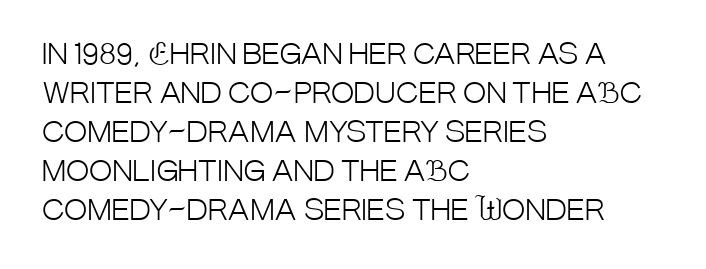
Spacing verdict: proportional, widths tailored to each character. A bare baseline throughout the passage. Reading down the column, the eye jumps a familiar distance to each next line. When letters stand straight like this, we call the style roman or upright. The font family rendered here belongs to the sans-serif group.
